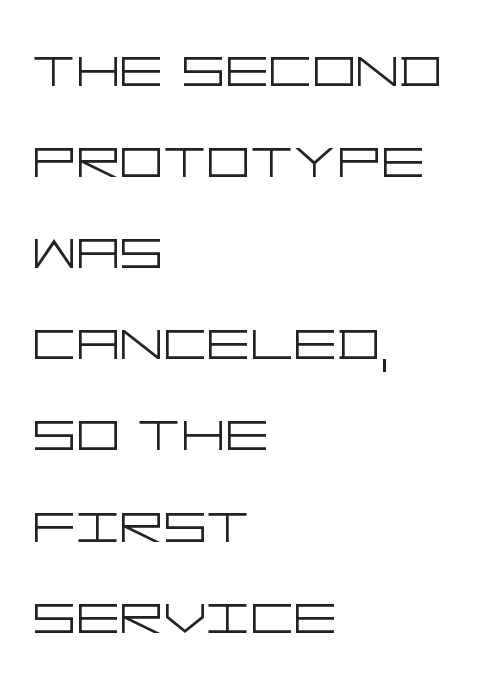
Q: Is the text bold? A: No.
Q: Is the text italic (slanted)? A: No, it is upright.
Q: Is the typeface a serif or a sans-serif typeface? A: Sans-serif.
Q: Is the text underlined? A: No.
Q: How is the paragraph aligned? A: Left-aligned.
Q: Is the spacing between letters normal or unusually wide? A: Normal.
Q: Is the spacing between lines tight, normal or loose? A: Normal.
Q: Width (condensed, normal, or wide)? A: Wide.
Q: Stroke contrast? A: Low.
Q: x-height? A: Large.
